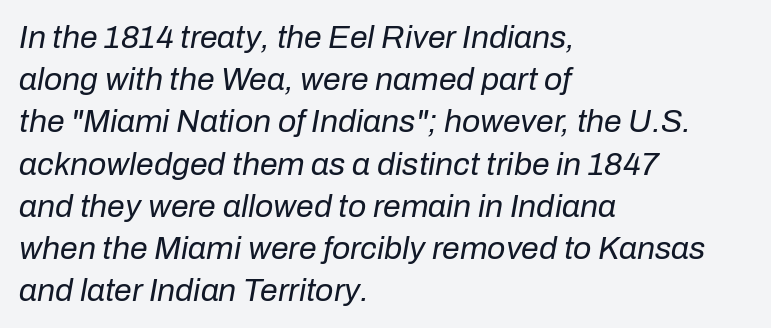
The image shows 32 px regular-weight type, italic (leaning right); set left-aligned, normal line spacing (1.32x), normal letter spacing, not underlined; low stroke contrast and a medium x-height.
